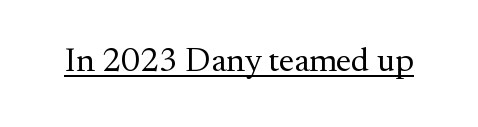
{"serif": "yes", "italic": "no", "bold": "no", "weight": "regular", "width": "normal", "stroke_contrast": "medium", "x_height": "small", "monospaced": "no", "underline": "yes", "letter_spacing": "normal", "letter_spacing_em": 0.0, "glyph_px": 34}
